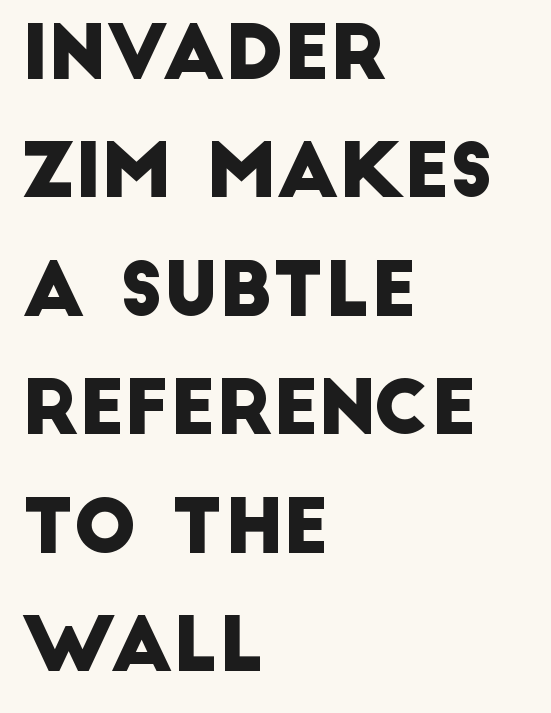
You could not count columns in this text — the font is proportionally spaced. Look at the bottom of the vertical strokes: they stop flat, with no serifs. Glyph-to-glyph distance matches everyday printed text. Where is the straight margin? On the left. A clean baseline with only descenders dipping below it. Whoever set this chose a conventional vertical rhythm.
